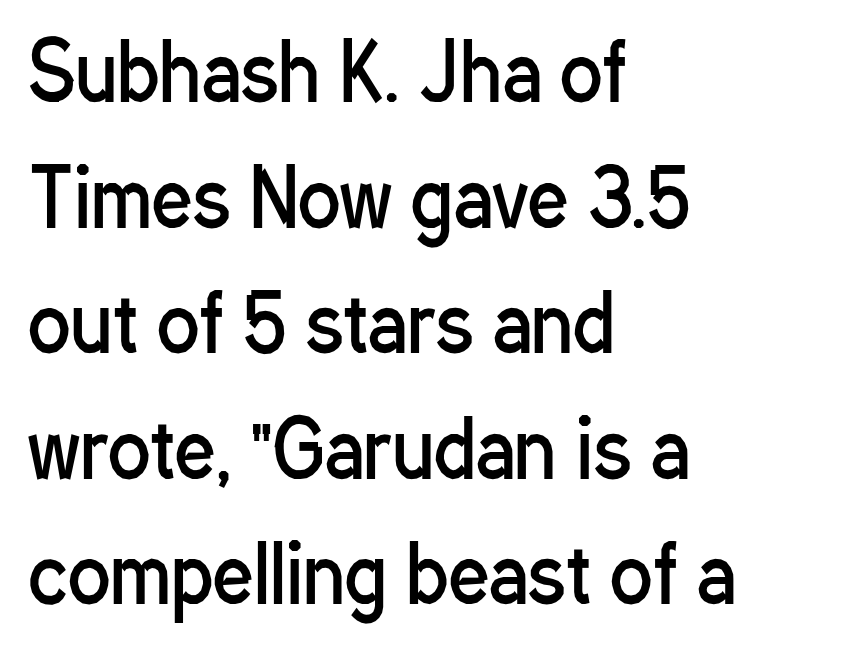
{"serif": "no", "italic": "no", "bold": "no", "weight": "regular", "width": "condensed", "stroke_contrast": "low", "x_height": "medium", "monospaced": "no", "underline": "no", "align": "left", "line_spacing": "normal", "line_spacing_ratio": 1.59, "letter_spacing": "normal", "letter_spacing_em": 0.0, "glyph_px": 79}
